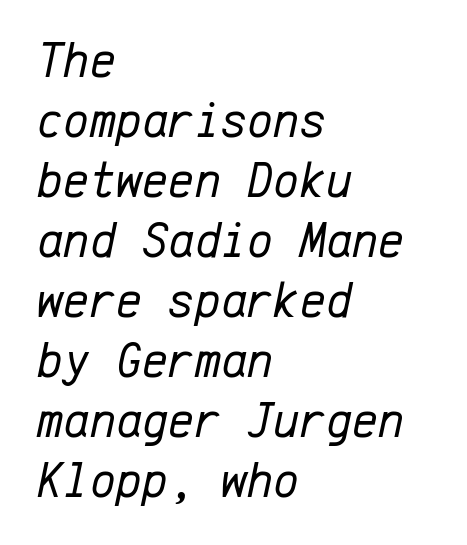
The image shows 50 px regular-weight type, italic (leaning right), monospaced; set left-aligned, line spacing 1.2x, normal letter spacing, not underlined; low stroke contrast and a medium x-height.
